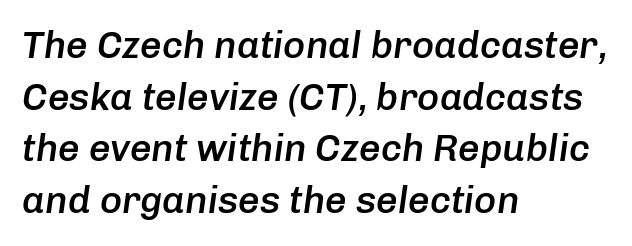
{"italic": "yes", "lean": "right", "slant_degrees": 8, "bold": "semi", "weight": "semibold", "width": "normal", "stroke_contrast": "low", "x_height": "medium", "monospaced": "no", "underline": "no", "align": "left", "line_spacing": "normal", "line_spacing_ratio": 1.36, "letter_spacing": "normal", "letter_spacing_em": 0.0, "glyph_px": 38}
